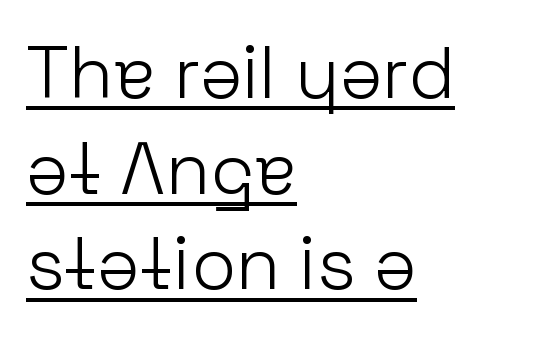
The image shows 73 px light sans-serif type, upright; set left-aligned, normal line spacing (1.31x), normal letter spacing, underlined; low stroke contrast and a medium x-height.
